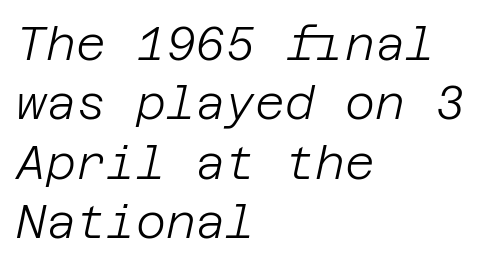
Q: Is the text bold? A: No.
Q: Is the text italic (slanted)? A: Yes, it leans right by about 12 degrees.
Q: Is the text underlined? A: No.
Q: How is the paragraph aligned? A: Left-aligned.
Q: Is the spacing between letters normal or unusually wide? A: Normal.
Q: Is the spacing between lines tight, normal or loose? A: Normal.
Q: Width (condensed, normal, or wide)? A: Normal.
Q: Stroke contrast? A: Low.
Q: x-height? A: Large.
